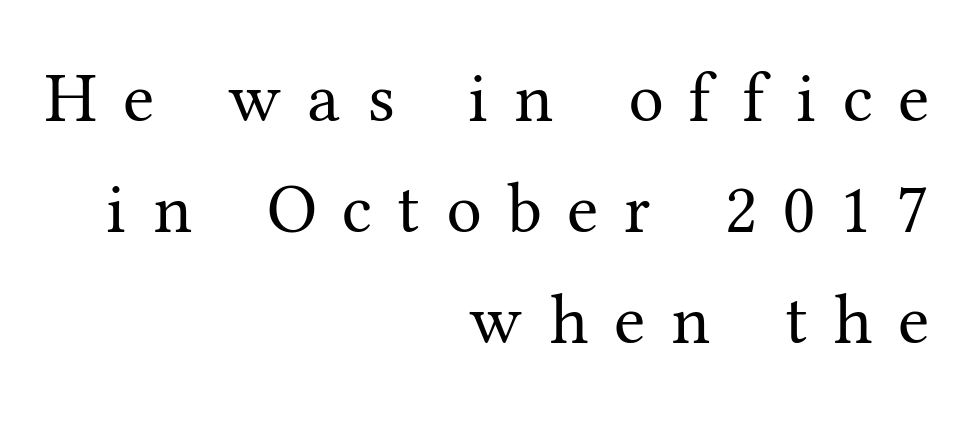
Q: Is the text bold? A: No.
Q: Is the text italic (slanted)? A: No, it is upright.
Q: Is the typeface a serif or a sans-serif typeface? A: Serif.
Q: Is the text underlined? A: No.
Q: How is the paragraph aligned? A: Right-aligned.
Q: Is the spacing between letters normal or unusually wide? A: Unusually wide.
Q: Is the spacing between lines tight, normal or loose? A: Normal.
Q: Width (condensed, normal, or wide)? A: Normal.
Q: Stroke contrast? A: Medium.
Q: x-height? A: Medium.
Q: Monospaced? A: No.
